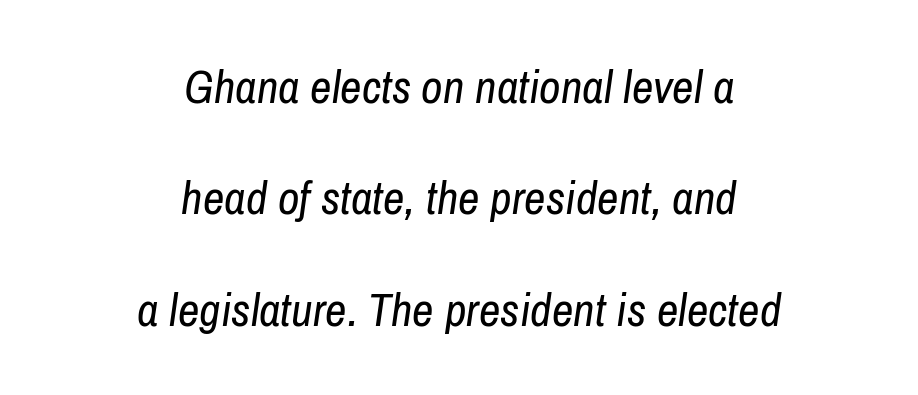
One glance says open: line gaps are wider than usual. Character widths vary here, with narrow letters taking less room than wide ones. Both edges are ragged and mirror each other, which tells us the setting is centered. Stems here are at most as thick as an everyday book face. The whole block is typeset with a tilt. Quick note: underline off.
